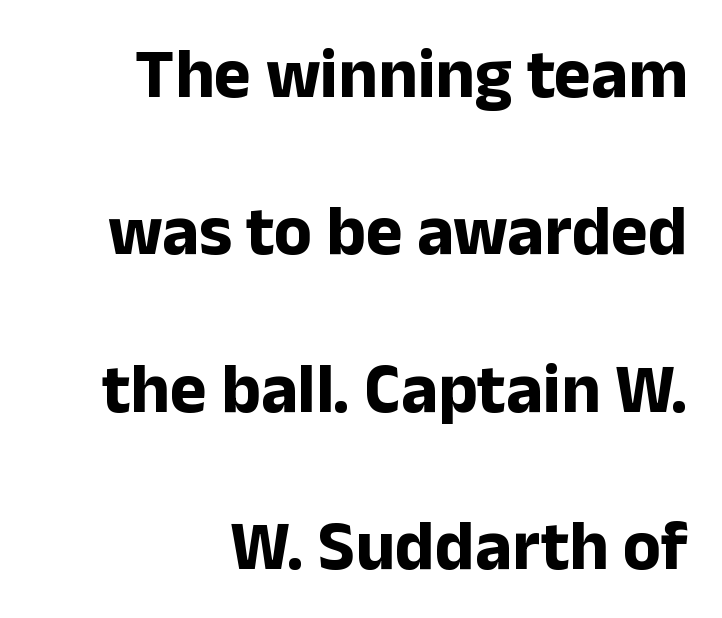
Q: Is the text bold? A: Yes.
Q: Is the text italic (slanted)? A: No, it is upright.
Q: Is the typeface a serif or a sans-serif typeface? A: Sans-serif.
Q: Is the text underlined? A: No.
Q: How is the paragraph aligned? A: Right-aligned.
Q: Is the spacing between letters normal or unusually wide? A: Normal.
Q: Is the spacing between lines tight, normal or loose? A: Loose.
Q: Width (condensed, normal, or wide)? A: Normal.
Q: Stroke contrast? A: Low.
Q: x-height? A: Medium.
Q: Monospaced? A: No.
